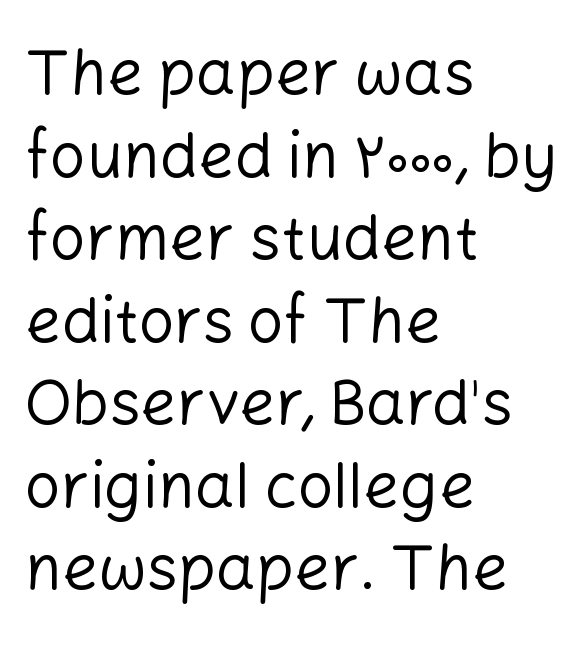
No extra ink here — the face is not bold. Regarding leading, the lines here are spaced in the standard way. The specimen reads as upright at a glance. Beneath every word, the page is bare. The lines are quadded left. Between one letter and the next there's only the usual sliver of space.
